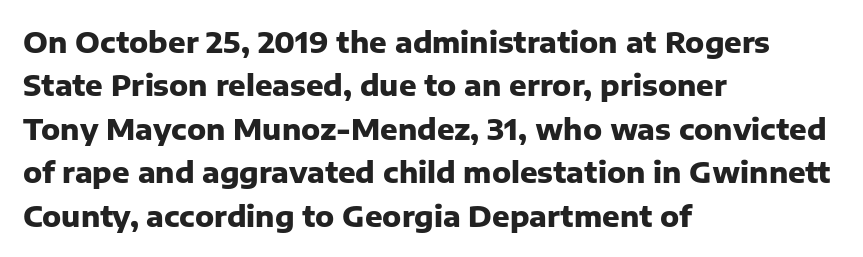
The image shows 29 px heavy sans-serif type, upright; set left-aligned, normal line spacing (1.5x), normal letter spacing, not underlined; low stroke contrast and a medium x-height.
